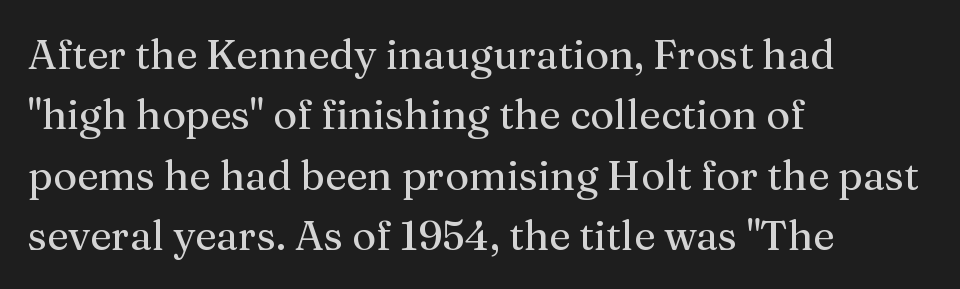
{"serif": "yes", "italic": "no", "width": "normal", "stroke_contrast": "medium", "x_height": "medium", "monospaced": "no", "underline": "no", "align": "left", "line_spacing": "normal", "line_spacing_ratio": 1.47, "letter_spacing": "normal", "letter_spacing_em": 0.0, "glyph_px": 41}
